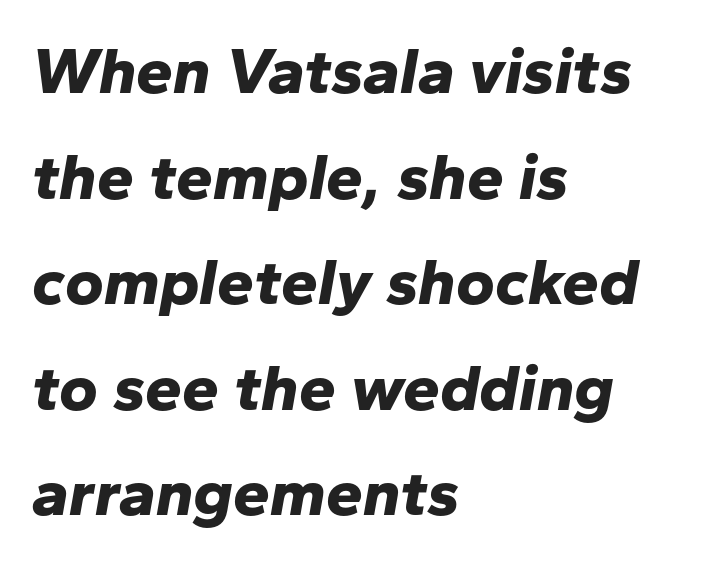
The image shows 66 px bold type, italic (leaning right); set left-aligned, normal line spacing (1.6x), normal letter spacing, not underlined; low stroke contrast and a medium x-height.
